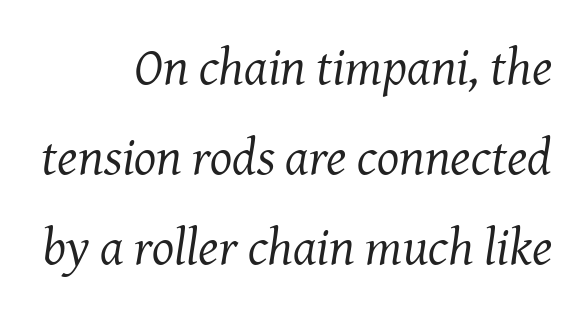
Every character sits at an angle, as italics do. Compared with a flush-left layout, this one pins lines to the opposite, right side. Think of a printed novel: that variable character pitch is what you see here. Words appear dense and cohesive because spacing is normal.
